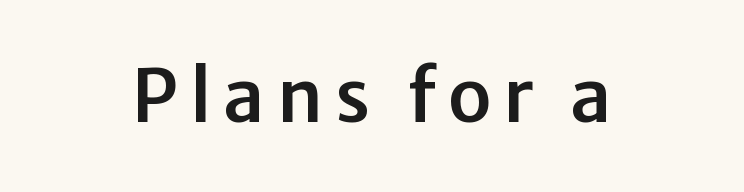
{"serif": "no", "italic": "no", "width": "normal", "stroke_contrast": "low", "x_height": "medium", "monospaced": "no", "underline": "no", "align": "center", "glyph_px": 73}
